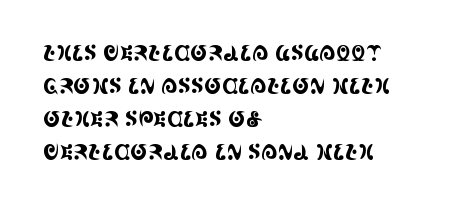
{"italic": "no", "underline": "no", "align": "left", "line_spacing": "normal", "line_spacing_ratio": 1.57, "letter_spacing": "normal", "letter_spacing_em": 0.0, "glyph_px": 21}
